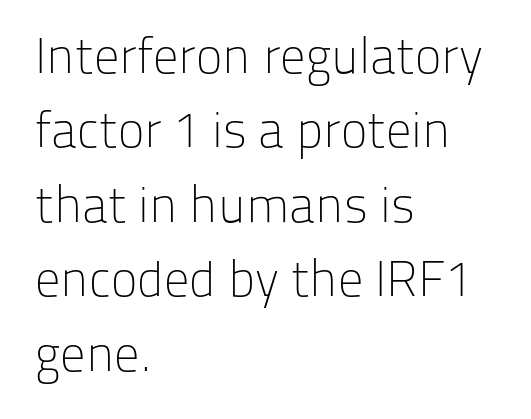
{"serif": "no", "italic": "no", "bold": "no", "weight": "light", "width": "normal", "stroke_contrast": "low", "x_height": "medium", "monospaced": "no", "underline": "no", "align": "left", "line_spacing": "normal", "line_spacing_ratio": 1.49, "letter_spacing": "normal", "letter_spacing_em": 0.0, "glyph_px": 50}
